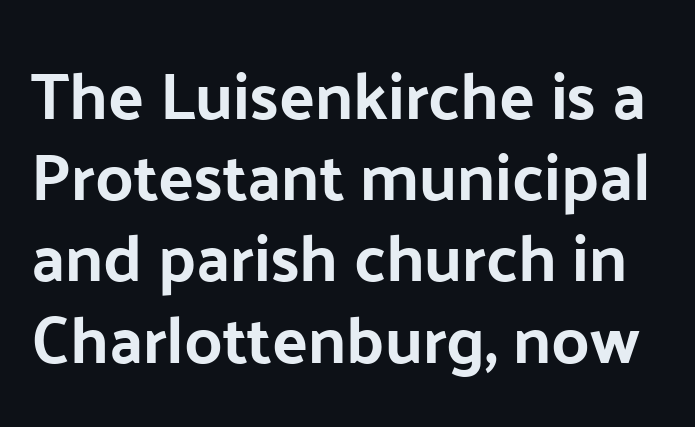
{"serif": "no", "italic": "no", "width": "normal", "stroke_contrast": "low", "x_height": "medium", "monospaced": "no", "underline": "no", "line_spacing_ratio": 1.23, "letter_spacing": "normal", "letter_spacing_em": 0.0, "glyph_px": 66}
